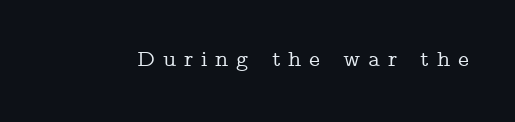
The image shows 23 px text type, upright; set unusually wide letter spacing (+0.33 em), not underlined.
